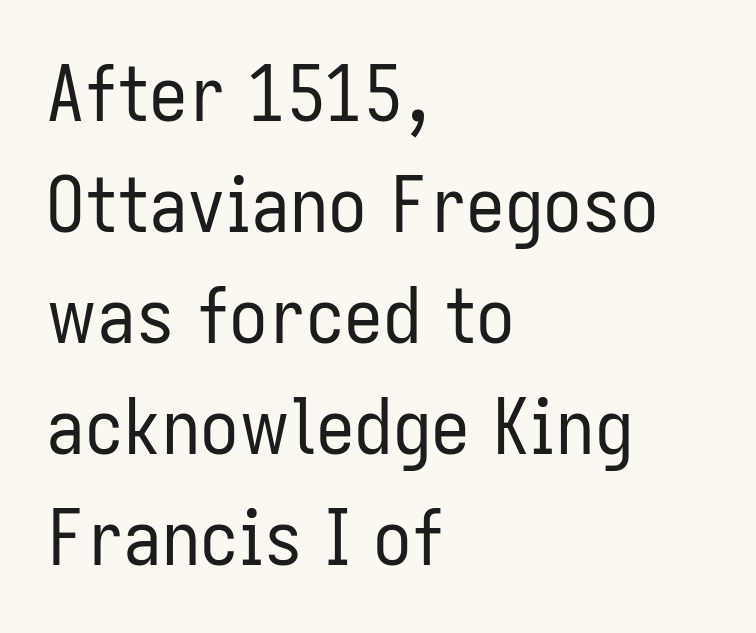
{"serif": "no", "italic": "no", "bold": "no", "weight": "regular", "width": "condensed", "stroke_contrast": "low", "x_height": "medium", "monospaced": "no", "underline": "no", "align": "left", "line_spacing": "normal", "line_spacing_ratio": 1.44, "letter_spacing": "normal", "letter_spacing_em": 0.0, "glyph_px": 77}
